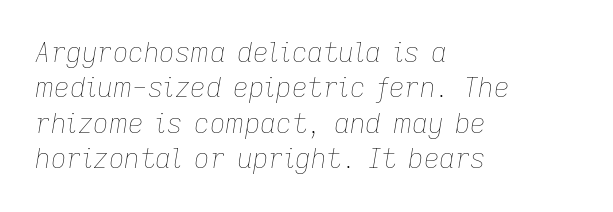
Is the stroke heavy? The answer is a plain regular-or-lighter. Italic? Definitely — the glyphs are oblique. Compared with typical body copy, the letter spacing here is the same. Casual observation: everything's shoved over to the left.
